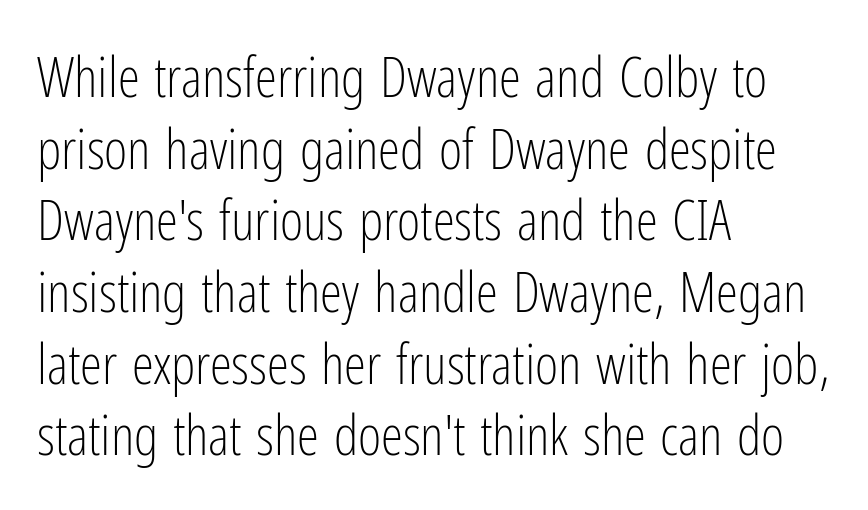
The image shows 56 px light, condensed sans-serif type, upright; set left-aligned, normal line spacing (1.28x), normal letter spacing, not underlined; low stroke contrast and a medium x-height.
